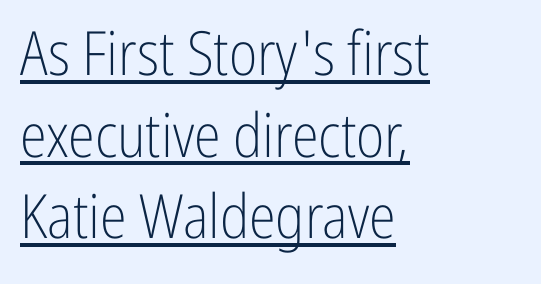
{"serif": "no", "italic": "no", "bold": "no", "weight": "light", "width": "condensed", "stroke_contrast": "low", "x_height": "medium", "monospaced": "no", "underline": "yes", "align": "left", "line_spacing": "normal", "line_spacing_ratio": 1.34, "letter_spacing": "normal", "letter_spacing_em": 0.0, "glyph_px": 61}
